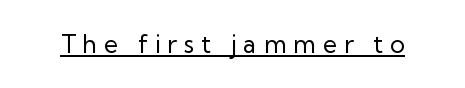
{"italic": "no", "bold": "no", "underline": "yes", "letter_spacing": "wide", "letter_spacing_em": 0.27, "glyph_px": 25}
